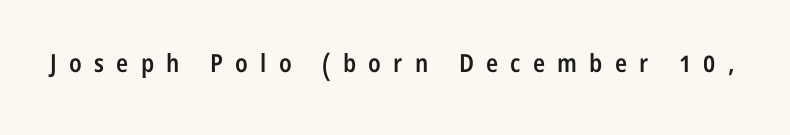
The image shows 25 px text type, upright; set unusually wide letter spacing (+0.49 em), not underlined.
